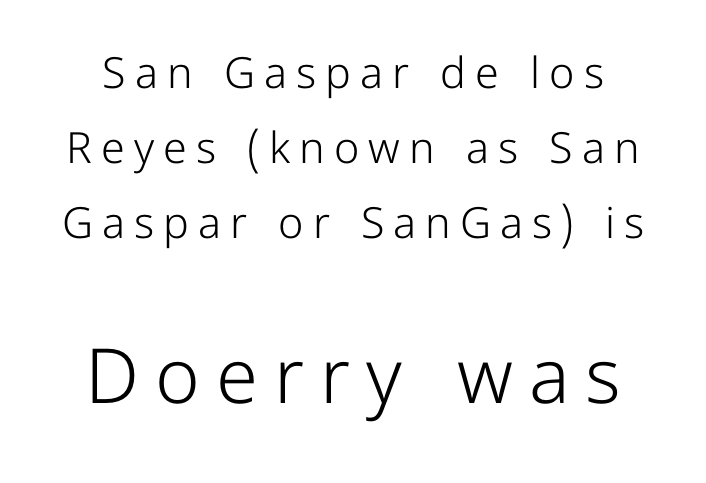
{"serif": "no", "italic": "no", "bold": "no", "weight": "light", "width": "normal", "stroke_contrast": "low", "x_height": "medium", "monospaced": "no", "underline": "no", "line_spacing_ratio": 1.75, "letter_spacing": "wide", "letter_spacing_em": 0.21, "larger_block": "second", "size_ratio": 1.77, "glyph_px": 76}
